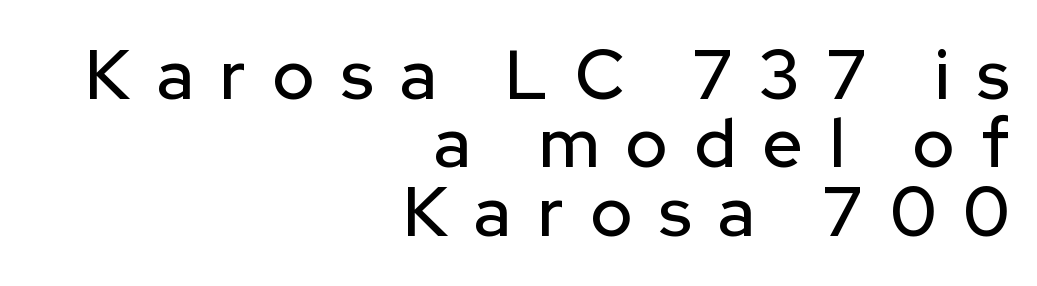
{"serif": "no", "italic": "no", "width": "normal", "stroke_contrast": "low", "x_height": "medium", "monospaced": "no", "underline": "no", "align": "right", "line_spacing": "tight", "line_spacing_ratio": 0.99, "letter_spacing": "wide", "letter_spacing_em": 0.39, "glyph_px": 69}
